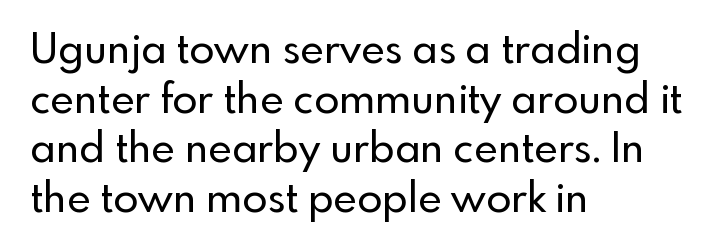
The image shows 41 px sans-serif type, upright; set left-aligned, line spacing 1.21x, normal letter spacing, not underlined; a small x-height.
